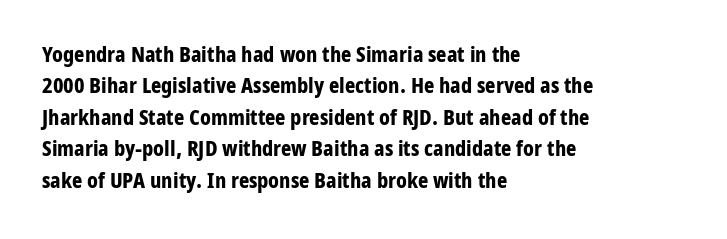
The vertical gap from one line to the next is medium. Bold? Absolutely — the strokes are thick and heavy. Plain, unruled lines of type. The ragged edge is on the right, which tells us the setting is flush left.
